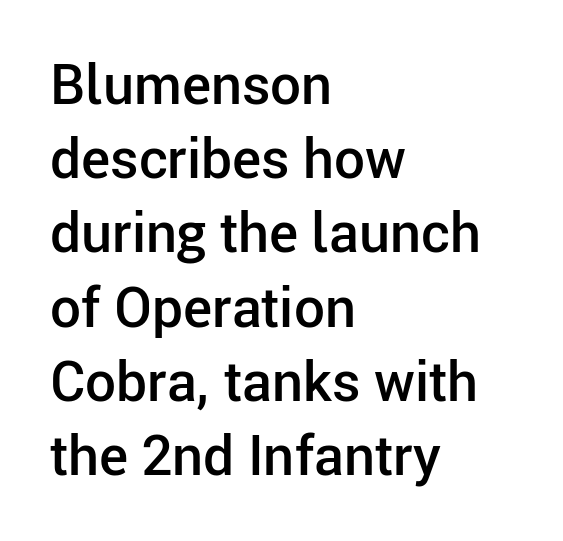
The image shows 55 px semibold sans-serif type, upright; set left-aligned, normal line spacing (1.35x), normal letter spacing, not underlined; low stroke contrast and a medium x-height.
